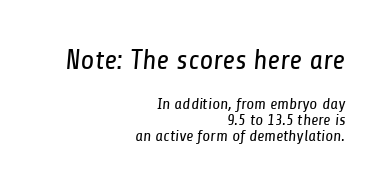
The image shows 28 px regular-weight, condensed sans-serif type; set right-aligned, tight line spacing (1.0x), normal letter spacing, not underlined; the first (top) block is 1.75x larger; low stroke contrast and a medium x-height.
